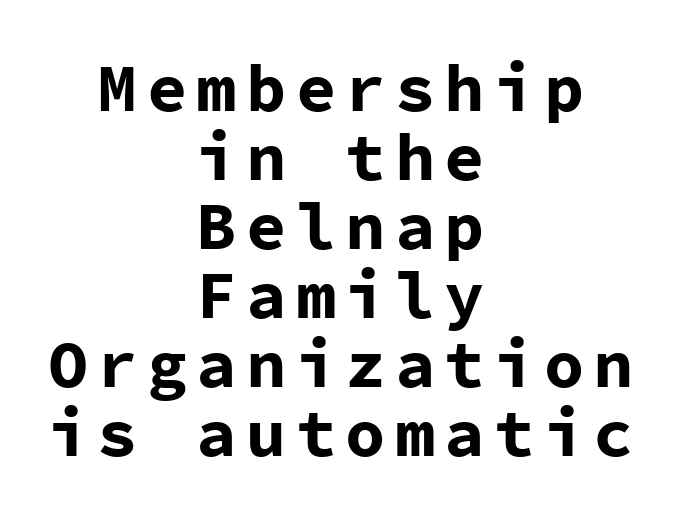
The image shows 67 px bold sans-serif type, upright, monospaced; set centered, tight line spacing (1.03x), not underlined; low stroke contrast and a medium x-height.
